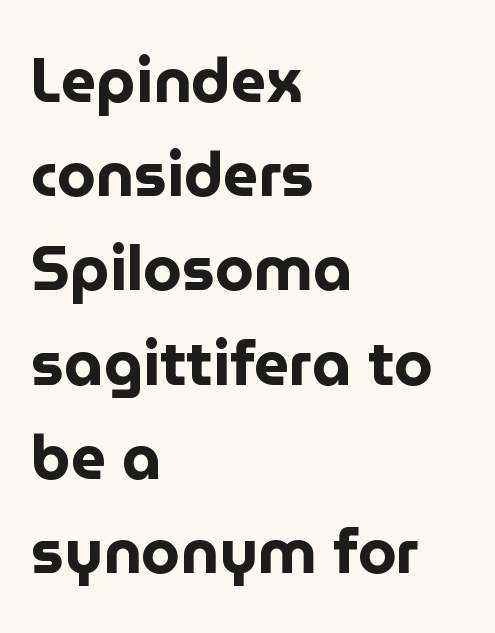
{"serif": "no", "italic": "no", "bold": "yes", "weight": "bold", "width": "normal", "stroke_contrast": "low", "x_height": "medium", "monospaced": "no", "underline": "no", "align": "left", "line_spacing": "normal", "line_spacing_ratio": 1.52, "letter_spacing": "normal", "letter_spacing_em": 0.0, "glyph_px": 62}
